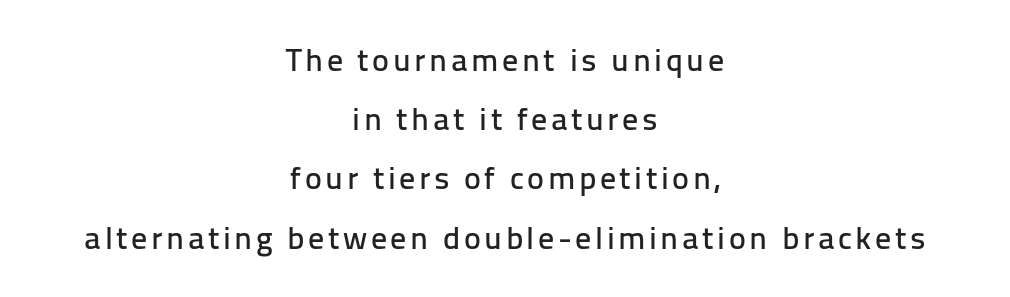
{"serif": "no", "italic": "no", "width": "normal", "stroke_contrast": "low", "x_height": "medium", "monospaced": "no", "underline": "no", "align": "center", "line_spacing_ratio": 1.85, "glyph_px": 32}
